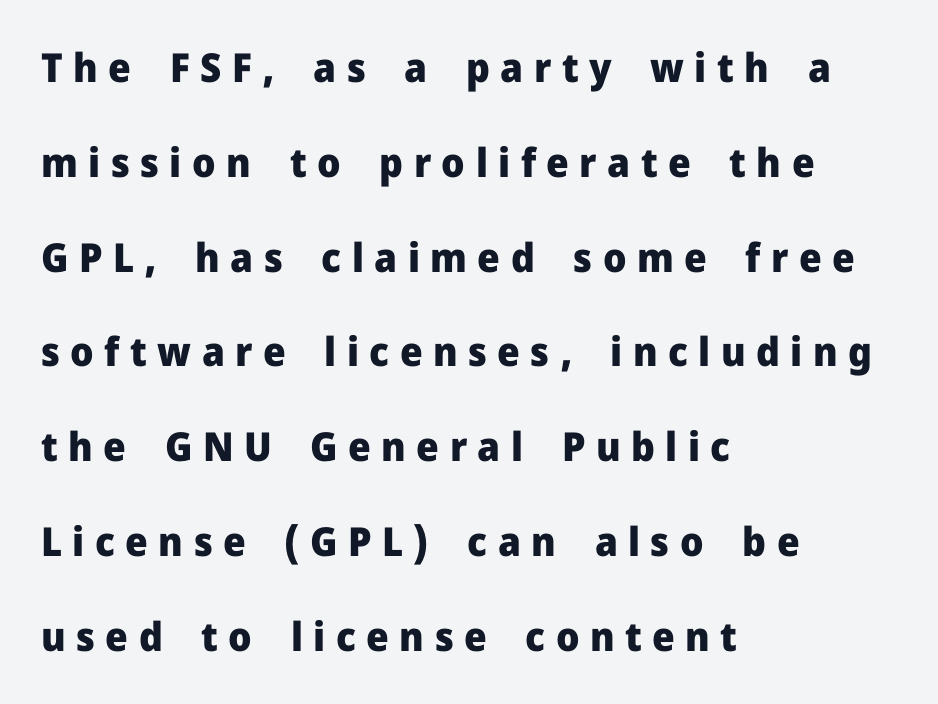
The image shows 40 px heavy sans-serif type, upright; set left-aligned, loose line spacing (2.37x), unusually wide letter spacing (+0.26 em), not underlined; low stroke contrast and a medium x-height.
